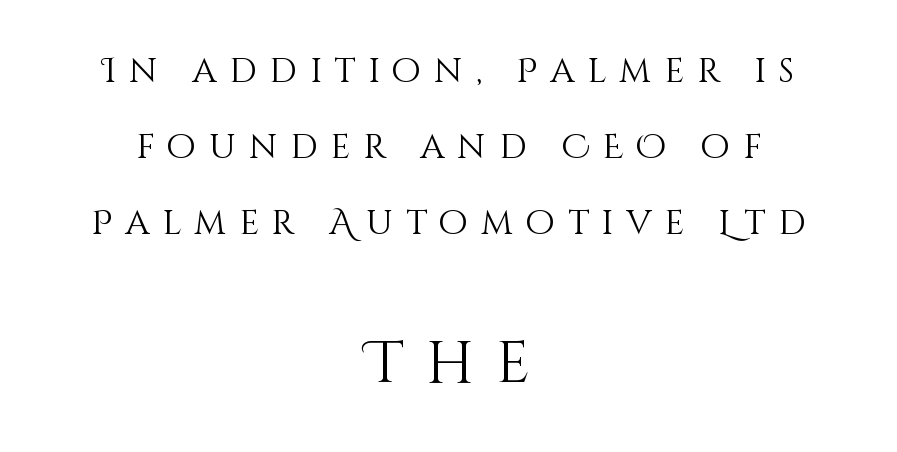
{"italic": "no", "bold": "no", "weight": "light", "width": "normal", "stroke_contrast": "medium", "x_height": "large", "monospaced": "no", "underline": "no", "align": "center", "line_spacing": "loose", "line_spacing_ratio": 2.24, "letter_spacing": "wide", "letter_spacing_em": 0.38, "larger_block": "second", "size_ratio": 1.74, "glyph_px": 59}
